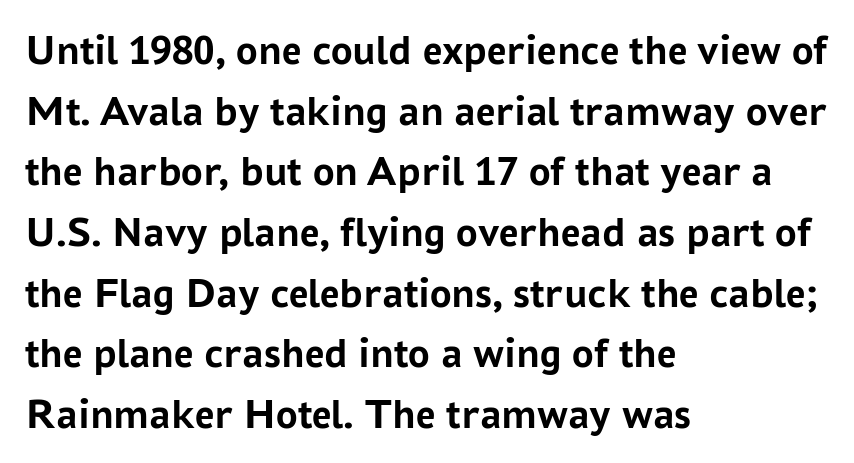
The image shows 43 px semibold sans-serif type, upright; set left-aligned, normal line spacing (1.41x), normal letter spacing, not underlined; low stroke contrast and a medium x-height.
